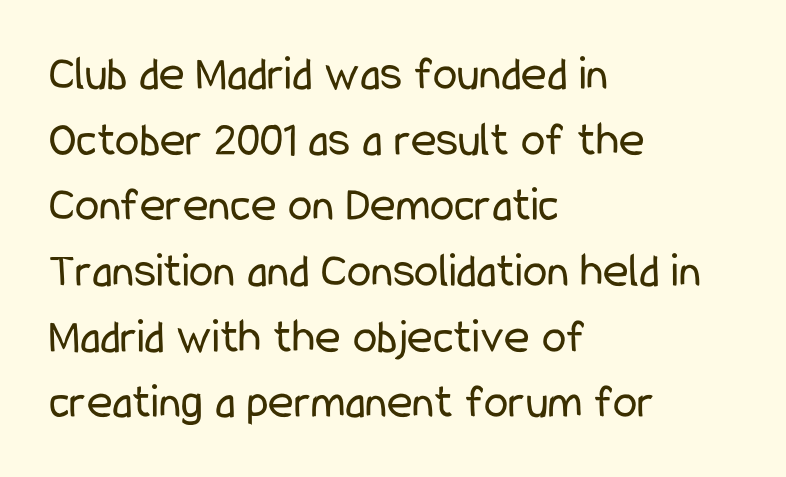
{"serif": "no", "italic": "no", "bold": "no", "weight": "regular", "width": "condensed", "stroke_contrast": "low", "x_height": "medium", "monospaced": "no", "underline": "no", "align": "left", "line_spacing": "normal", "line_spacing_ratio": 1.34, "letter_spacing": "normal", "letter_spacing_em": 0.0, "glyph_px": 49}
